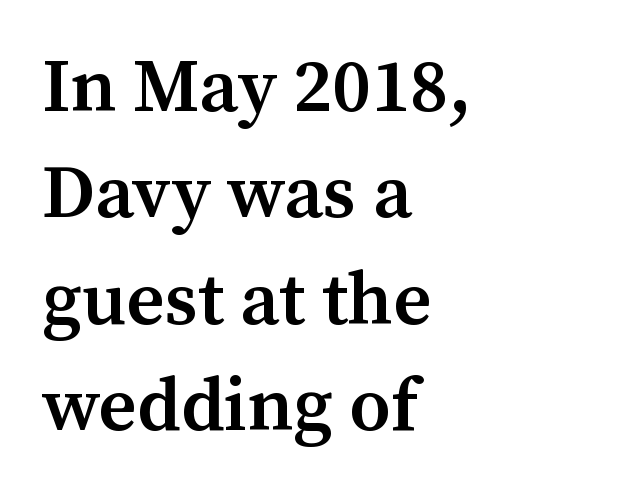
The image shows 75 px semibold serif type, upright; set left-aligned, normal line spacing (1.42x), normal letter spacing, not underlined; medium stroke contrast and a medium x-height.
